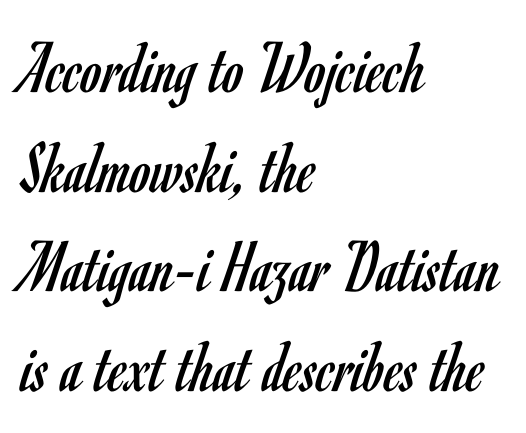
Q: Is the text bold? A: No.
Q: Is the text italic (slanted)? A: Yes.
Q: Is the typeface a serif or a sans-serif typeface? A: Sans-serif.
Q: Is the text underlined? A: No.
Q: How is the paragraph aligned? A: Left-aligned.
Q: Is the spacing between letters normal or unusually wide? A: Normal.
Q: Is the spacing between lines tight, normal or loose? A: Normal.
Q: Width (condensed, normal, or wide)? A: Condensed.
Q: Stroke contrast? A: Low.
Q: x-height? A: Small.
Q: Monospaced? A: No.
